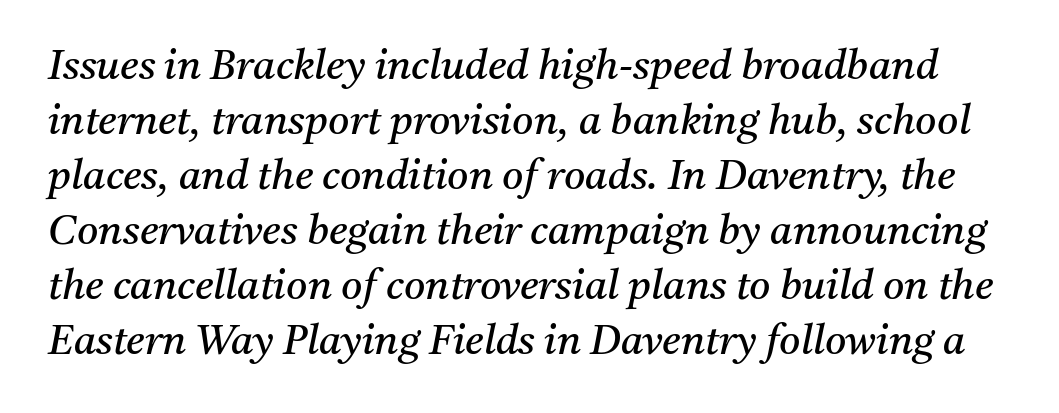
The image shows 41 px regular-weight serif type, italic (leaning right); set normal line spacing (1.34x), normal letter spacing, not underlined; medium stroke contrast and a medium x-height.
